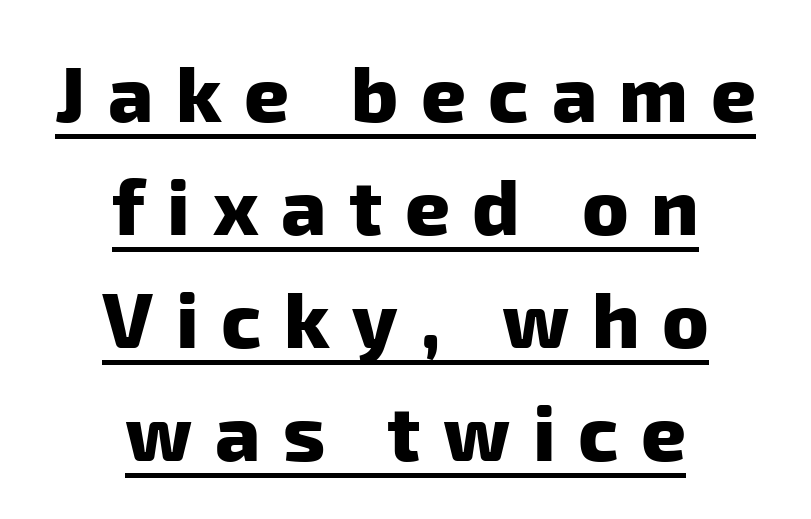
Q: Is the text bold? A: Yes.
Q: Is the typeface a serif or a sans-serif typeface? A: Sans-serif.
Q: Is the text underlined? A: Yes.
Q: How is the paragraph aligned? A: Centered.
Q: Is the spacing between letters normal or unusually wide? A: Unusually wide.
Q: Is the spacing between lines tight, normal or loose? A: Normal.
Q: Width (condensed, normal, or wide)? A: Normal.
Q: Stroke contrast? A: Low.
Q: x-height? A: Medium.
Q: Monospaced? A: No.
